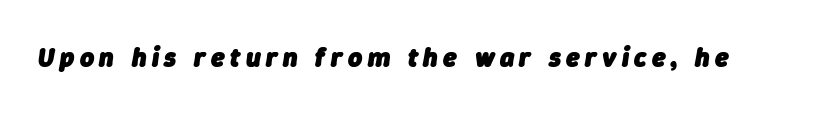
Does extra space separate the letters? Yes, quite a lot of it. This sample uses an oblique cut, with every glyph tilted off the vertical. Quick note: underline off. The rendering uses a bold face; every stroke is thick and dark.
